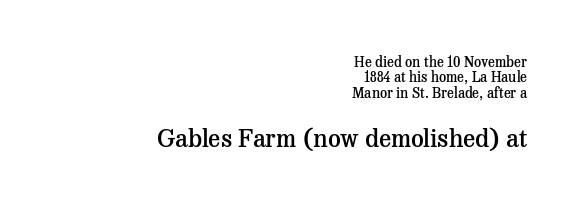
{"italic": "no", "bold": "semi", "underline": "no", "align": "right", "line_spacing": "tight", "line_spacing_ratio": 1.1, "letter_spacing": "normal", "letter_spacing_em": 0.0, "larger_block": "second", "size_ratio": 1.79, "glyph_px": 25}
